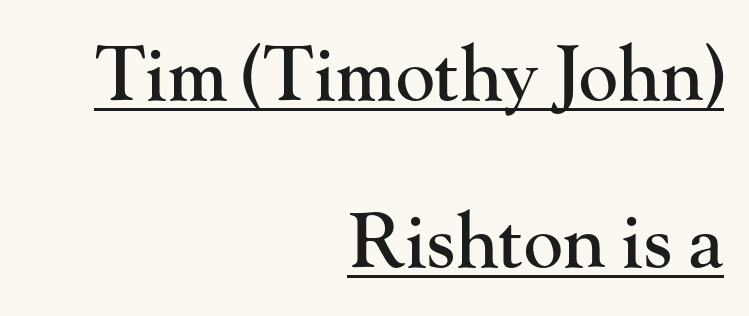
Q: Is the text italic (slanted)? A: No, it is upright.
Q: Is the typeface a serif or a sans-serif typeface? A: Serif.
Q: Is the text underlined? A: Yes.
Q: How is the paragraph aligned? A: Right-aligned.
Q: Is the spacing between letters normal or unusually wide? A: Normal.
Q: Is the spacing between lines tight, normal or loose? A: Loose.
Q: Width (condensed, normal, or wide)? A: Normal.
Q: Stroke contrast? A: High.
Q: x-height? A: Small.
Q: Monospaced? A: No.
